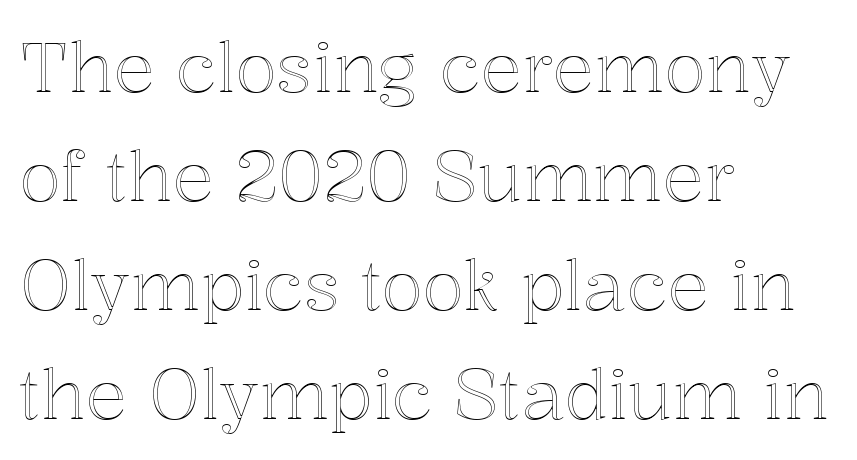
The image shows 69 px text type, upright; set left-aligned, normal line spacing (1.58x), normal letter spacing, not underlined; a medium x-height.
